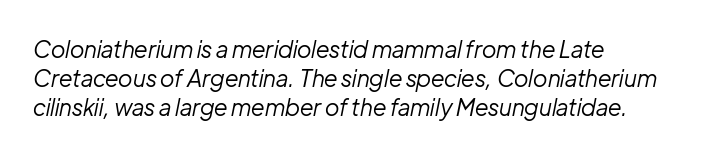
Q: Is the text bold? A: No.
Q: Is the text italic (slanted)? A: Yes, it leans right by about 12 degrees.
Q: Is the text underlined? A: No.
Q: How is the paragraph aligned? A: Left-aligned.
Q: Is the spacing between letters normal or unusually wide? A: Normal.
Q: Is the spacing between lines tight, normal or loose? A: Normal.
